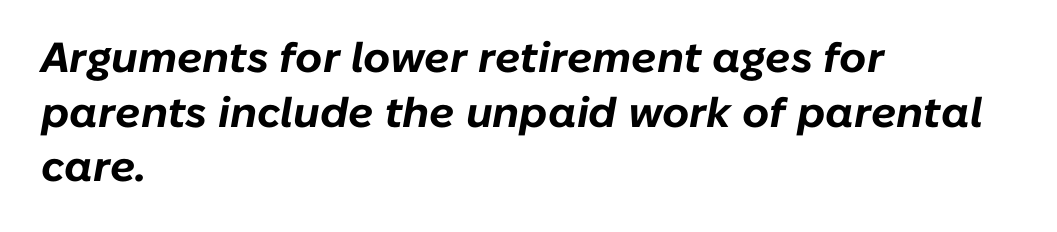
The image shows 42 px bold type, italic (leaning right); set left-aligned, normal line spacing (1.3x), normal letter spacing, not underlined; low stroke contrast and a medium x-height.
